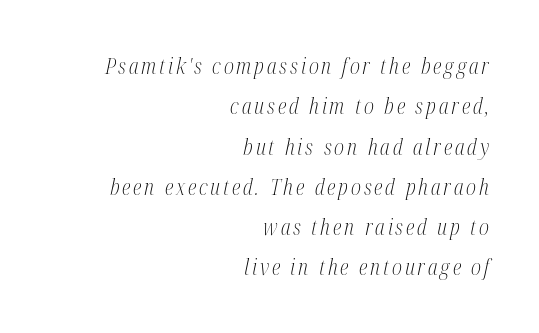
{"italic": "yes", "lean": "right", "slant_degrees": 12, "bold": "no", "underline": "no", "align": "right", "line_spacing_ratio": 1.83, "glyph_px": 22}
